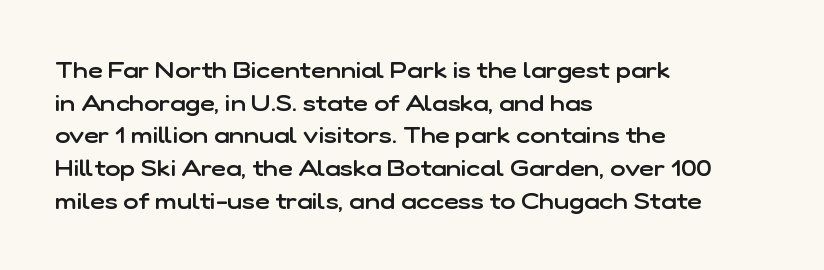
{"italic": "no", "bold": "semi", "underline": "no", "align": "left", "line_spacing": "normal", "line_spacing_ratio": 1.42, "letter_spacing": "normal", "letter_spacing_em": 0.0, "glyph_px": 23}
